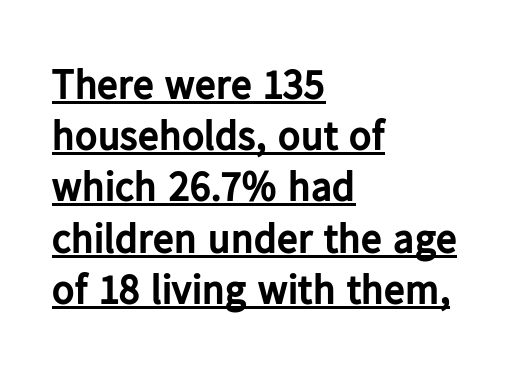
These lines are rendered in a variable-pitch font. This is roman type, the default non-slanted kind. Does extra space separate the letters? No, they use regular spacing. Alignment: flush left.
